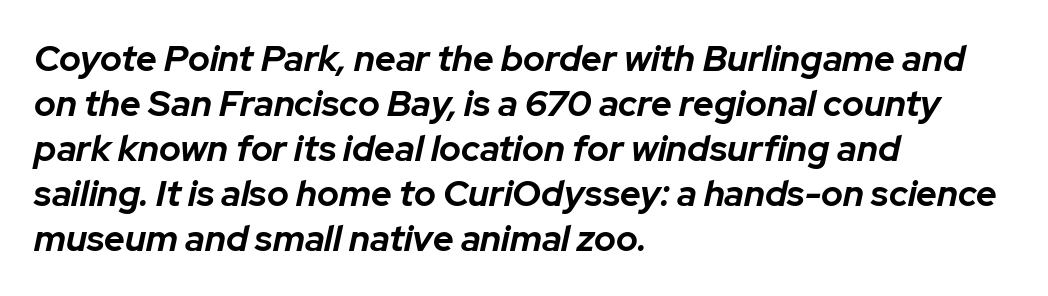
{"italic": "yes", "lean": "right", "slant_degrees": 12, "bold": "yes", "weight": "bold", "width": "normal", "stroke_contrast": "low", "x_height": "medium", "monospaced": "no", "underline": "no", "align": "left", "line_spacing": "normal", "line_spacing_ratio": 1.25, "letter_spacing": "normal", "letter_spacing_em": 0.0, "glyph_px": 36}
